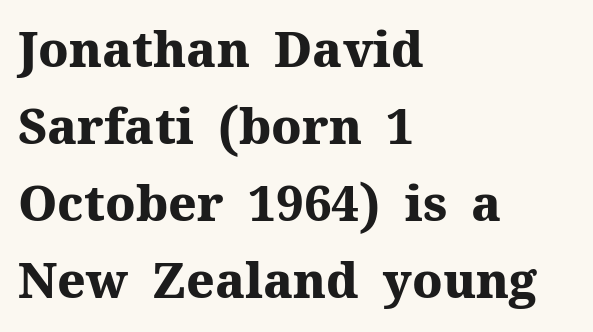
Q: Is the text bold? A: Yes.
Q: Is the text italic (slanted)? A: No, it is upright.
Q: Is the typeface a serif or a sans-serif typeface? A: Serif.
Q: Is the text underlined? A: No.
Q: How is the paragraph aligned? A: Left-aligned.
Q: Is the spacing between letters normal or unusually wide? A: Normal.
Q: Is the spacing between lines tight, normal or loose? A: Normal.
Q: Width (condensed, normal, or wide)? A: Normal.
Q: Stroke contrast? A: Medium.
Q: x-height? A: Medium.
Q: Monospaced? A: No.
